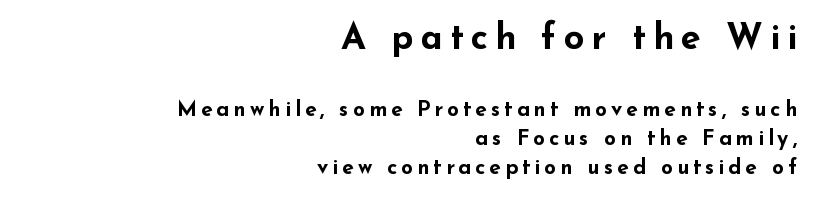
The first block has been scaled up relative to the second. You can tell it's not italic because the verticals are truly vertical. A typesetter would label this face a sans. Chunky letters — that's bold for sure. Do the characters align in a grid? No, the font is proportional.
